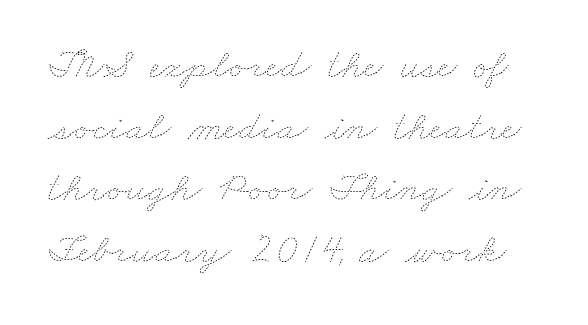
Unbolded letterforms with no extra heft. Do the characters align in a grid? No, the font is proportional. A typesetter would call this zero additional tracking. Lines of text with bare space underneath. The leading is moderate, giving the passage an even texture.
